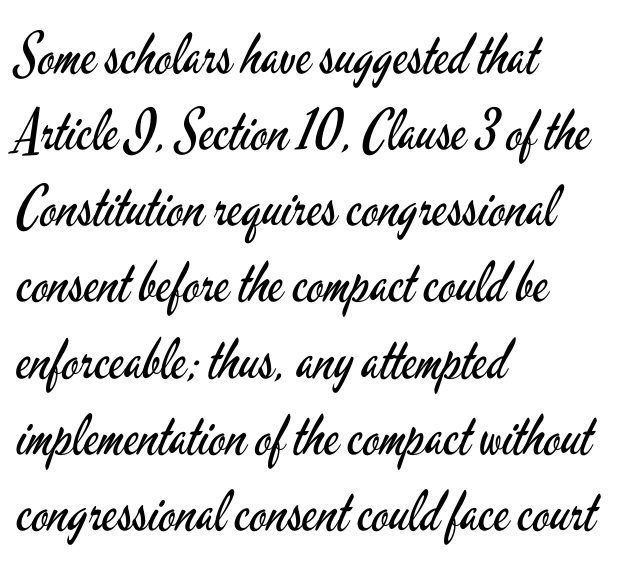
This rendering employs a face without finishing strokes, i.e., a sans-serif. Think of a printed novel: that variable character pitch is what you see here. The specimen omits any rule beneath the text block's lines. Is the stroke heavy? The answer is a plain regular-or-lighter.
